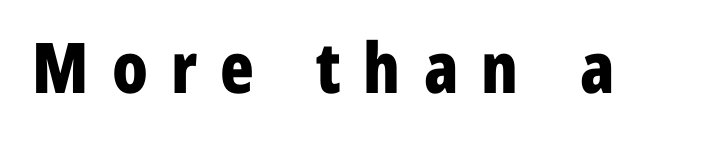
The image shows 70 px bold, condensed sans-serif type, upright; set unusually wide letter spacing (+0.33 em), not underlined; low stroke contrast and a medium x-height.
